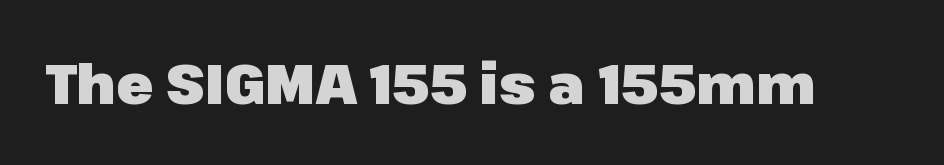
The image shows 55 px heavy sans-serif type, upright; set normal letter spacing, not underlined; low stroke contrast and a medium x-height.
